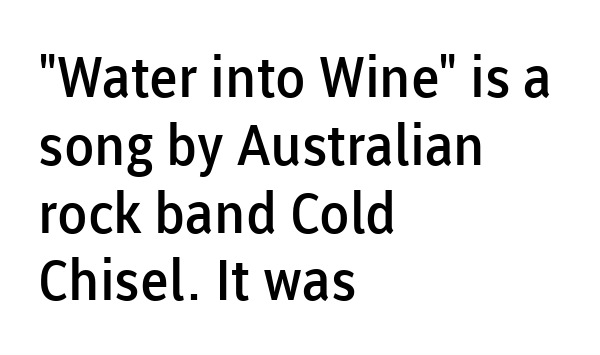
The image shows 56 px semibold sans-serif type, upright; set left-aligned, line spacing 1.21x, normal letter spacing, not underlined; low stroke contrast and a medium x-height.
